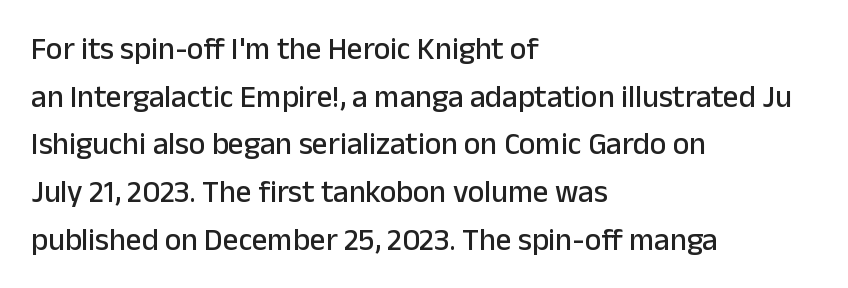
{"serif": "no", "italic": "no", "width": "normal", "stroke_contrast": "low", "x_height": "medium", "monospaced": "no", "underline": "no", "align": "left", "line_spacing": "normal", "line_spacing_ratio": 1.54, "letter_spacing": "normal", "letter_spacing_em": 0.0, "glyph_px": 31}
